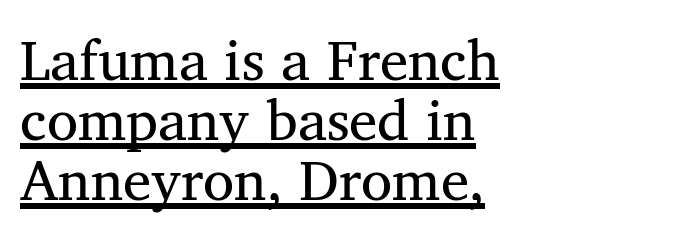
{"serif": "yes", "italic": "no", "bold": "no", "weight": "regular", "width": "normal", "stroke_contrast": "medium", "x_height": "medium", "monospaced": "no", "underline": "yes", "align": "left", "line_spacing": "tight", "line_spacing_ratio": 1.05, "letter_spacing": "normal", "letter_spacing_em": 0.0, "glyph_px": 57}
